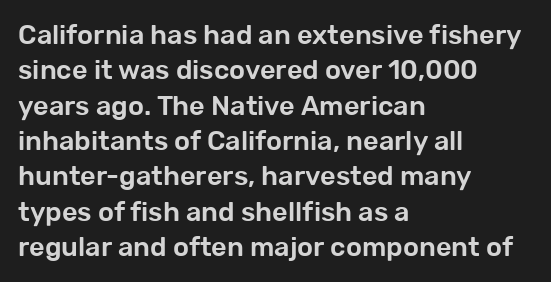
The image shows 27 px text type, upright; set left-aligned, normal line spacing (1.31x), normal letter spacing, not underlined.
